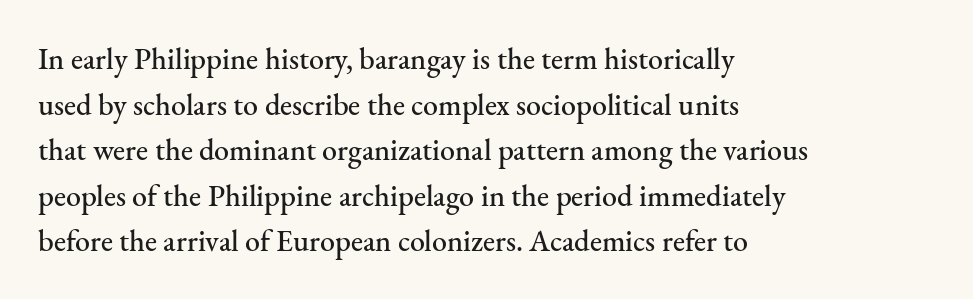
The image shows 30 px serif type, upright; set left-aligned, normal line spacing (1.52x), normal letter spacing, not underlined; medium stroke contrast and a small x-height.
